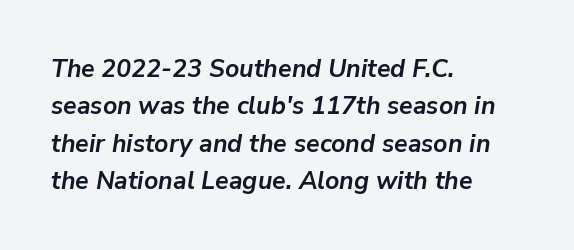
The image shows 25 px bold type, italic (leaning right); set left-aligned, normal line spacing (1.5x), normal letter spacing, not underlined.
